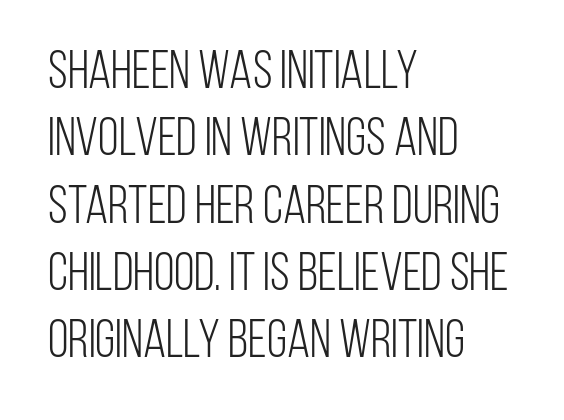
{"serif": "no", "italic": "no", "bold": "no", "weight": "light", "width": "condensed", "stroke_contrast": "low", "x_height": "large", "monospaced": "no", "underline": "no", "align": "left", "line_spacing": "normal", "line_spacing_ratio": 1.27, "letter_spacing": "normal", "letter_spacing_em": 0.0, "glyph_px": 53}
